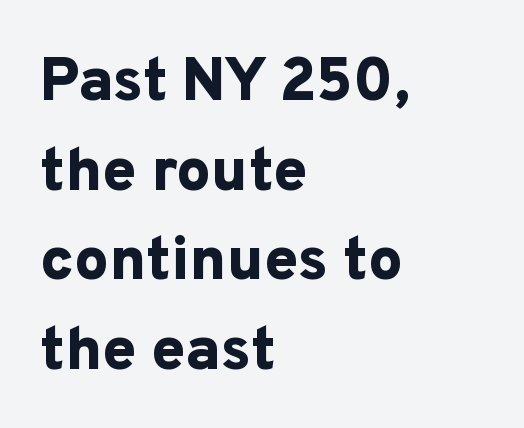
Q: Is the text bold? A: Yes.
Q: Is the text italic (slanted)? A: No, it is upright.
Q: Is the typeface a serif or a sans-serif typeface? A: Sans-serif.
Q: Is the text underlined? A: No.
Q: How is the paragraph aligned? A: Left-aligned.
Q: Is the spacing between letters normal or unusually wide? A: Normal.
Q: Is the spacing between lines tight, normal or loose? A: Normal.
Q: Width (condensed, normal, or wide)? A: Normal.
Q: Stroke contrast? A: Low.
Q: x-height? A: Medium.
Q: Monospaced? A: No.
